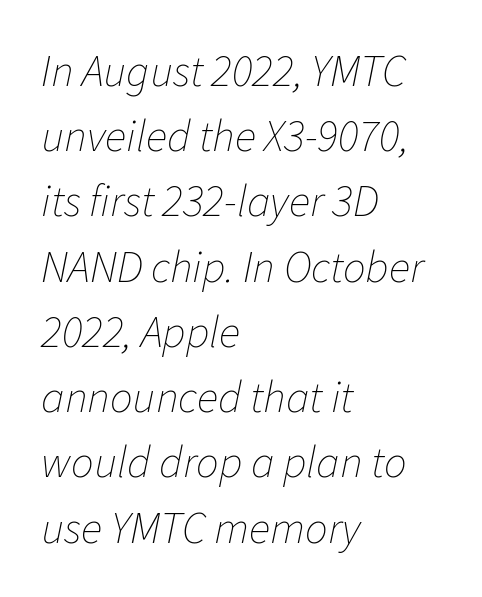
Q: Is the text bold? A: No.
Q: Is the text italic (slanted)? A: Yes, it leans right by about 11 degrees.
Q: Is the text underlined? A: No.
Q: How is the paragraph aligned? A: Left-aligned.
Q: Is the spacing between letters normal or unusually wide? A: Normal.
Q: Is the spacing between lines tight, normal or loose? A: Normal.
Q: Width (condensed, normal, or wide)? A: Normal.
Q: Stroke contrast? A: Low.
Q: x-height? A: Medium.
Q: Monospaced? A: No.
